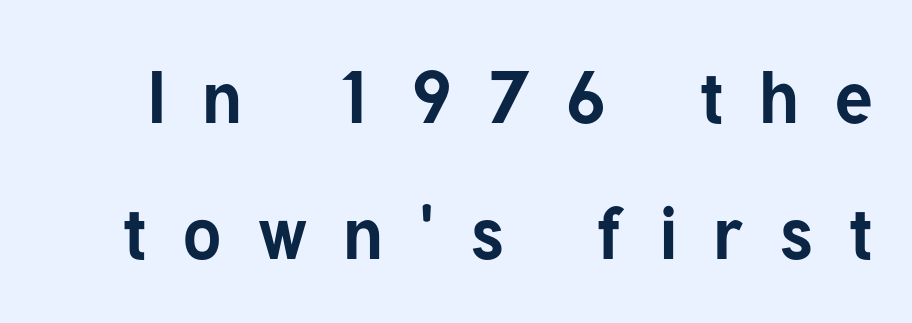
The image shows 73 px bold sans-serif type, upright; set line spacing 1.86x, unusually wide letter spacing (+0.48 em), not underlined; low stroke contrast and a medium x-height.
